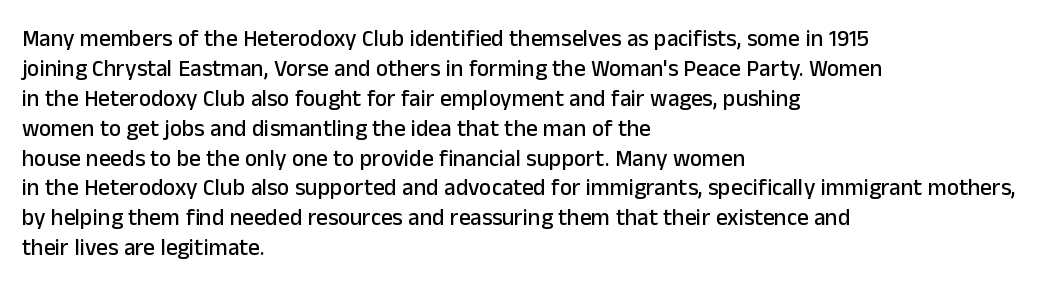
Q: Is the text italic (slanted)? A: No, it is upright.
Q: Is the text underlined? A: No.
Q: How is the paragraph aligned? A: Left-aligned.
Q: Is the spacing between letters normal or unusually wide? A: Normal.
Q: Is the spacing between lines tight, normal or loose? A: Normal.
